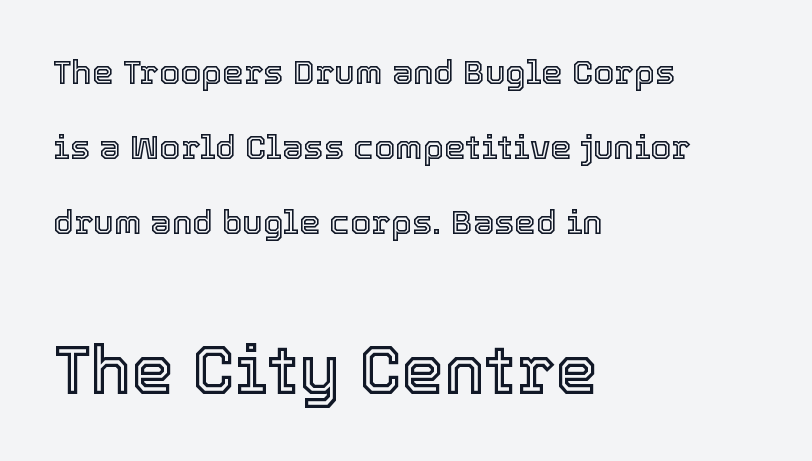
Q: Is the text italic (slanted)? A: No, it is upright.
Q: Is the text underlined? A: No.
Q: How is the paragraph aligned? A: Left-aligned.
Q: Is the spacing between letters normal or unusually wide? A: Normal.
Q: Is the spacing between lines tight, normal or loose? A: Loose.
Q: Which block of text is set in a larger size, the first (top) or the second (bottom)? A: The second (bottom) one.
Q: Width (condensed, normal, or wide)? A: Normal.
Q: x-height? A: Medium.
Q: Monospaced? A: No.
